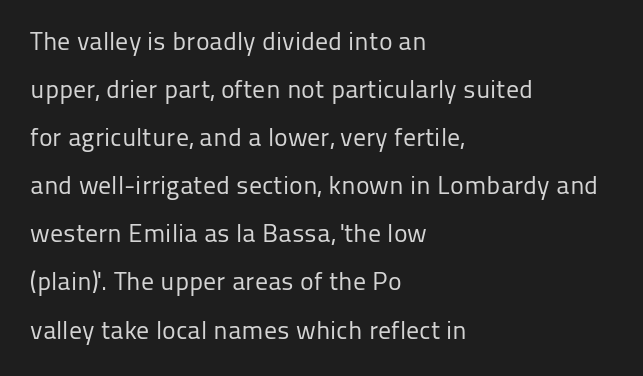
The image shows 26 px text type, upright; set left-aligned, line spacing 1.85x, normal letter spacing, not underlined.
